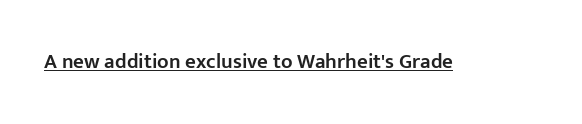
Q: Is the text bold? A: Semi-bold.
Q: Is the text italic (slanted)? A: No, it is upright.
Q: Is the text underlined? A: Yes.
Q: Is the spacing between letters normal or unusually wide? A: Normal.
